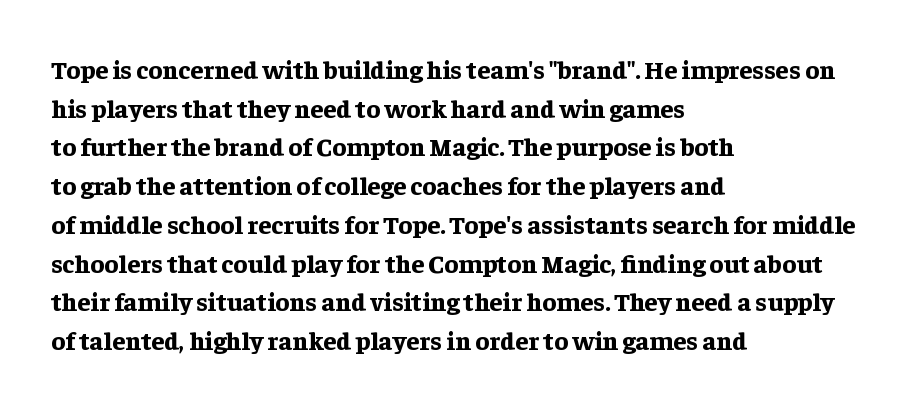
Leading: standard. Glyph-to-glyph distance matches everyday printed text. The face used here has the dense, thick strokes of a bold. These lines stack with their left ends in a neat column.
